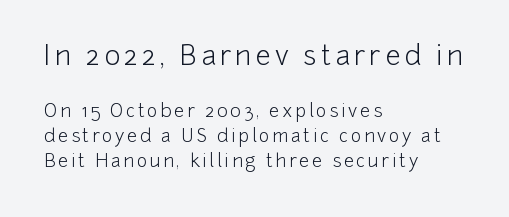
Q: Is the text bold? A: No.
Q: Is the text italic (slanted)? A: No, it is upright.
Q: Is the text underlined? A: No.
Q: How is the paragraph aligned? A: Left-aligned.
Q: Is the spacing between lines tight, normal or loose? A: Normal.
Q: Which block of text is set in a larger size, the first (top) or the second (bottom)? A: The first (top) one.
